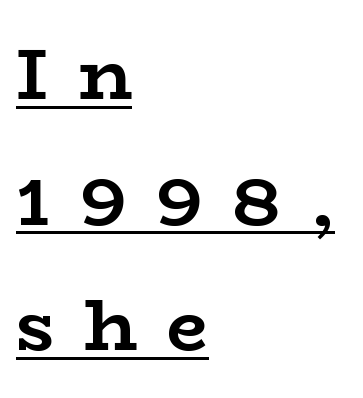
Q: Is the text bold? A: Yes.
Q: Is the text italic (slanted)? A: No, it is upright.
Q: Is the typeface a serif or a sans-serif typeface? A: Serif.
Q: Is the text underlined? A: Yes.
Q: How is the paragraph aligned? A: Left-aligned.
Q: Is the spacing between letters normal or unusually wide? A: Unusually wide.
Q: Width (condensed, normal, or wide)? A: Wide.
Q: Stroke contrast? A: Low.
Q: x-height? A: Medium.
Q: Monospaced? A: No.
